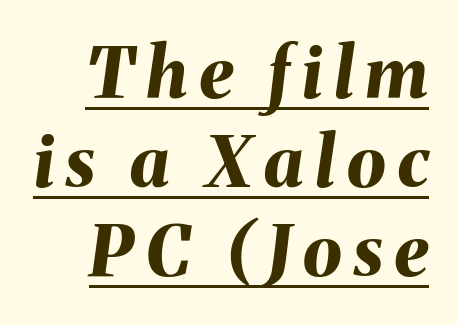
The image shows 70 px bold type, italic (leaning right); set normal line spacing (1.27x), underlined; medium stroke contrast and a medium x-height.
